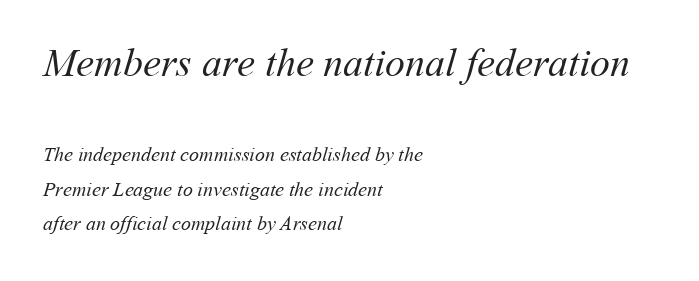
The image shows 40 px regular-weight type; set left-aligned, line spacing 1.73x, normal letter spacing, not underlined; the first (top) block is 2.0x larger; medium stroke contrast and a medium x-height.
